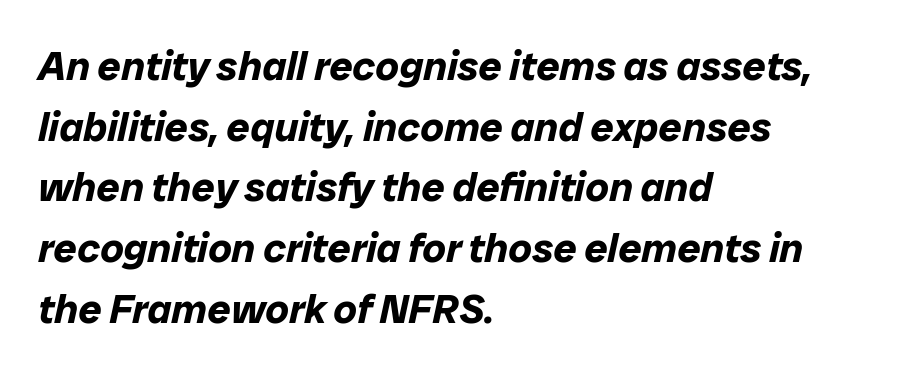
Is the letter spacing exaggerated? No — it looks like the ordinary default. All the whitespace from short lines collects on the right. In terms of weight, the rendering is a true, heavy bold. The block of text has a typical density, with ordinary space between rows. The text carries the slant typical of an italic or oblique font. These lines are rendered in a variable-pitch font.
